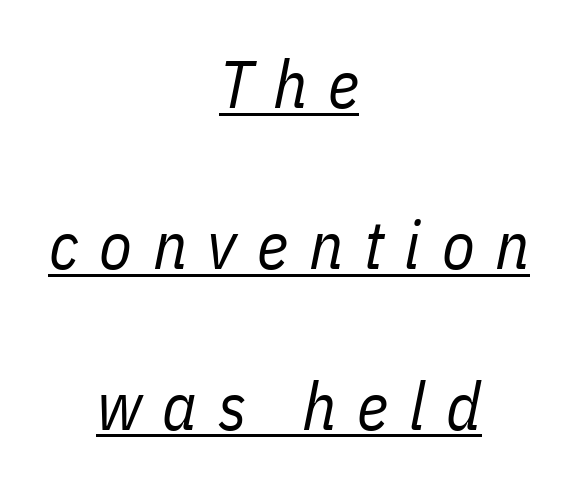
{"italic": "yes", "lean": "right", "slant_degrees": 11, "bold": "no", "weight": "regular", "width": "condensed", "stroke_contrast": "low", "x_height": "medium", "monospaced": "no", "underline": "yes", "align": "center", "line_spacing": "loose", "line_spacing_ratio": 2.4, "letter_spacing": "wide", "letter_spacing_em": 0.31, "glyph_px": 67}
